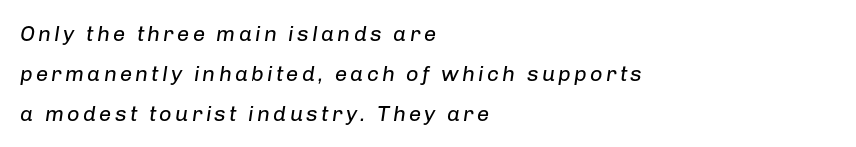
{"italic": "yes", "lean": "right", "slant_degrees": 8, "bold": "no", "underline": "no", "align": "left", "line_spacing_ratio": 1.81, "glyph_px": 22}
